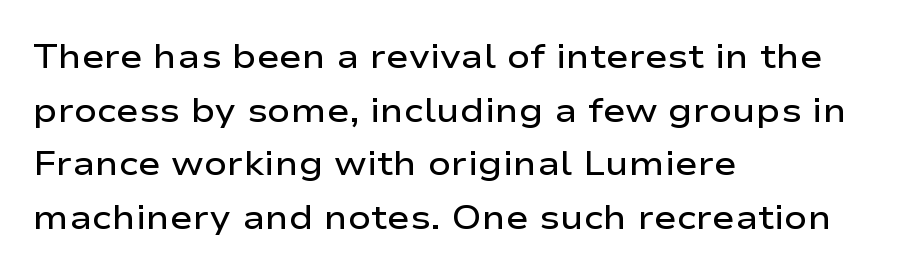
The typesetter chose a ragged-right arrangement here. Stroke terminals: plain, sans-serif. A typesetter would call this leading conventional body-copy spacing. Stroke thickness is moderately raised; the sample reads as semibold. Each row of text sits above clean, open space.
